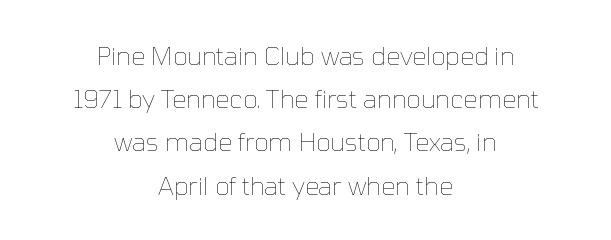
The image shows 25 px text type, upright; set centered, line spacing 1.73x, normal letter spacing, not underlined.
